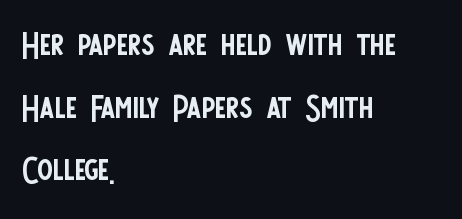
{"serif": "no", "italic": "no", "bold": "no", "weight": "regular", "width": "condensed", "stroke_contrast": "low", "x_height": "large", "monospaced": "no", "underline": "no", "align": "left", "line_spacing": "normal", "line_spacing_ratio": 1.36, "letter_spacing": "normal", "letter_spacing_em": 0.0, "glyph_px": 46}
